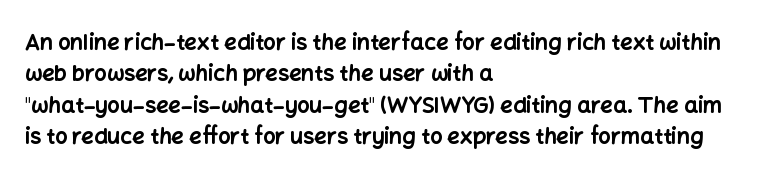
Q: Is the text bold? A: Yes.
Q: Is the text italic (slanted)? A: No, it is upright.
Q: Is the text underlined? A: No.
Q: How is the paragraph aligned? A: Left-aligned.
Q: Is the spacing between letters normal or unusually wide? A: Normal.
Q: Is the spacing between lines tight, normal or loose? A: Normal.
